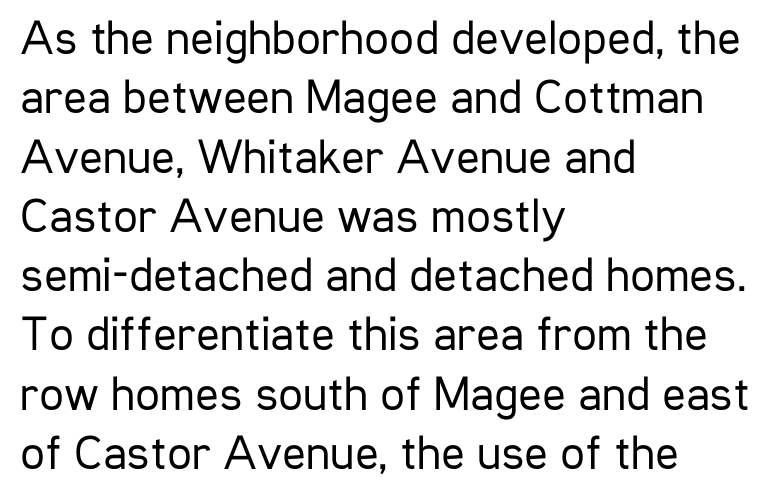
The image shows 49 px regular-weight, condensed sans-serif type, upright; set left-aligned, line spacing 1.21x, normal letter spacing, not underlined; low stroke contrast and a medium x-height.
